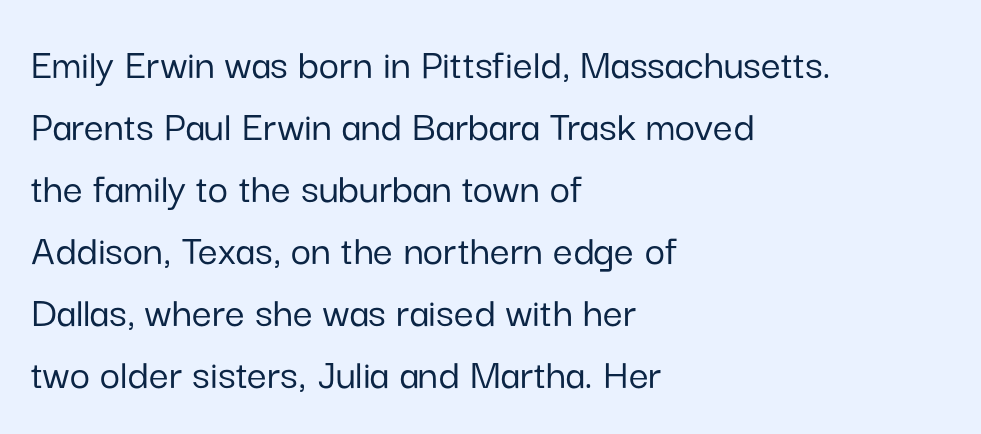
The image shows 44 px sans-serif type, upright; set left-aligned, normal line spacing (1.41x), normal letter spacing, not underlined; low stroke contrast and a medium x-height.
